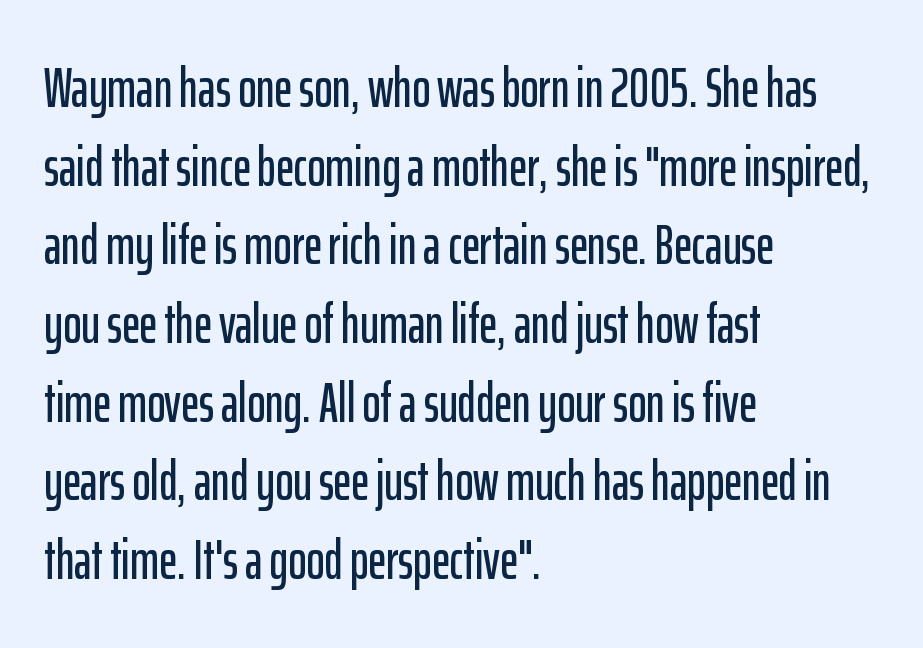
Q: Is the text italic (slanted)? A: No, it is upright.
Q: Is the typeface a serif or a sans-serif typeface? A: Sans-serif.
Q: Is the text underlined? A: No.
Q: How is the paragraph aligned? A: Left-aligned.
Q: Is the spacing between letters normal or unusually wide? A: Normal.
Q: Is the spacing between lines tight, normal or loose? A: Normal.
Q: Width (condensed, normal, or wide)? A: Condensed.
Q: Stroke contrast? A: Low.
Q: x-height? A: Medium.
Q: Monospaced? A: No.
